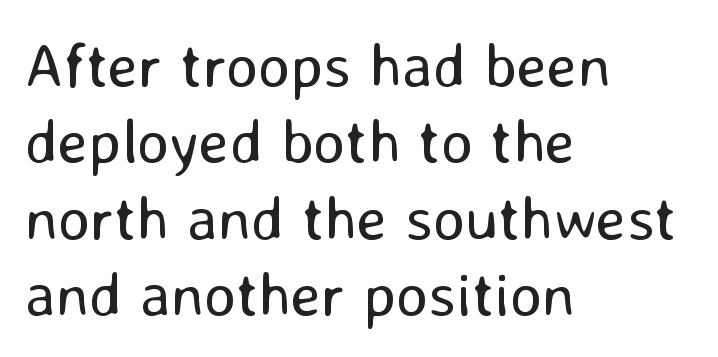
{"serif": "no", "italic": "no", "bold": "no", "weight": "regular", "width": "normal", "stroke_contrast": "low", "x_height": "medium", "monospaced": "no", "underline": "no", "align": "left", "line_spacing_ratio": 1.23, "letter_spacing": "normal", "letter_spacing_em": 0.0, "glyph_px": 62}
